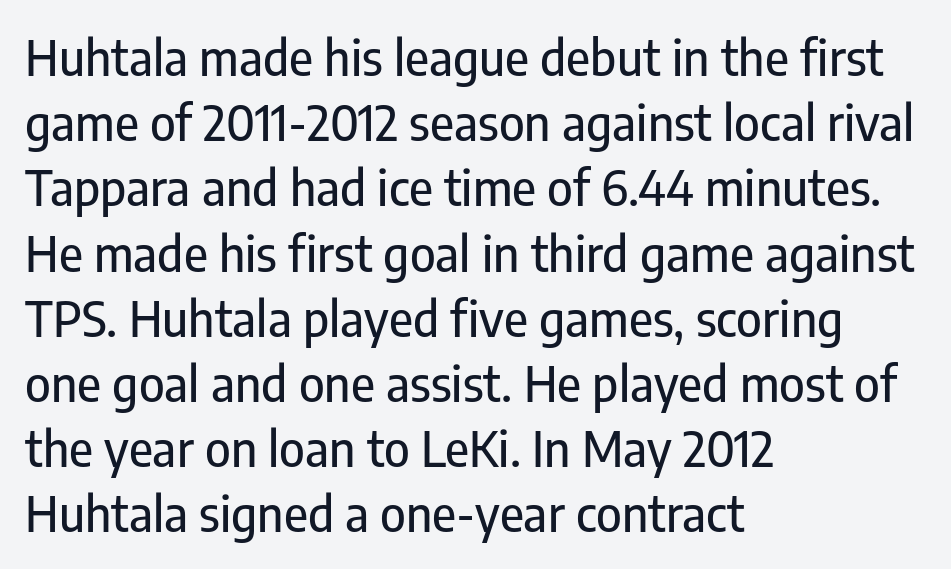
{"serif": "no", "italic": "no", "width": "condensed", "stroke_contrast": "low", "x_height": "medium", "monospaced": "no", "underline": "no", "align": "left", "line_spacing": "normal", "line_spacing_ratio": 1.33, "letter_spacing": "normal", "letter_spacing_em": 0.0, "glyph_px": 49}
